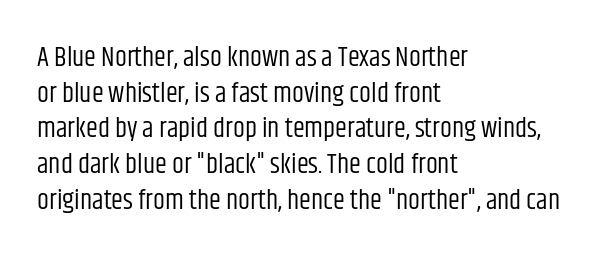
Notice how descenders clear the ascenders below comfortably — that's standard leading. Rule under the text: the space is simply empty. This rendering uses left alignment, leaving the right contour irregular. The type sits square on the baseline with zero lean. The font sits on the lighter half of the weight spectrum, regular included. The gaps between neighbouring characters are ordinary and unremarkable.
